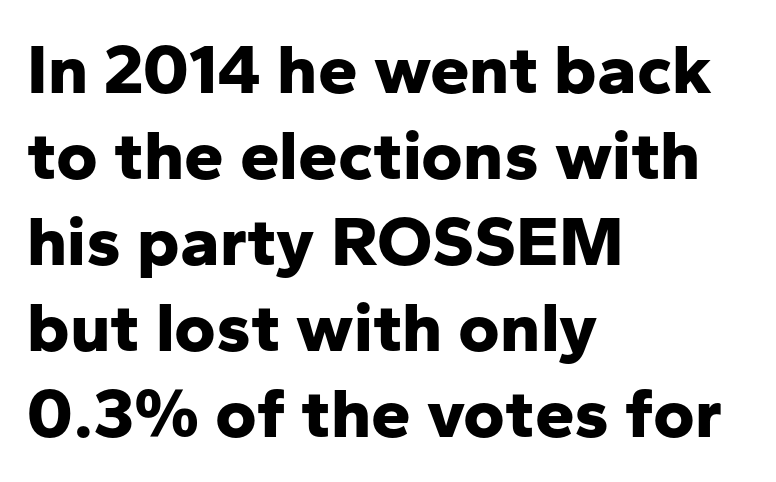
{"serif": "no", "italic": "no", "bold": "yes", "weight": "bold", "width": "normal", "stroke_contrast": "low", "x_height": "medium", "monospaced": "no", "underline": "no", "align": "left", "line_spacing_ratio": 1.21, "letter_spacing": "normal", "letter_spacing_em": 0.0, "glyph_px": 71}
